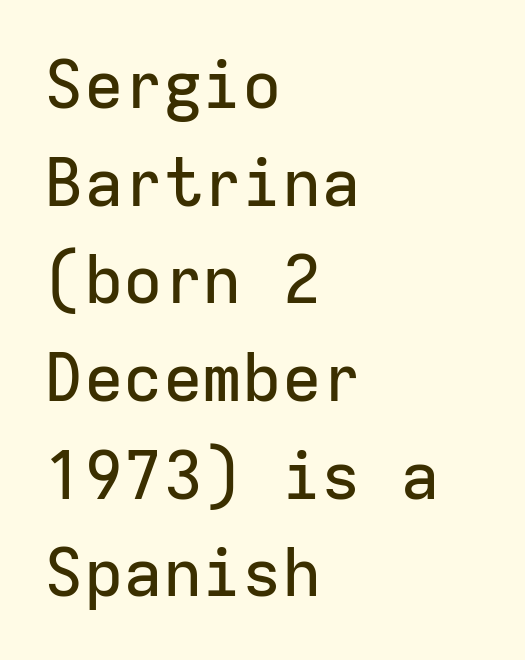
The typeface chosen for these lines omits serifs. One-word summary of the alignment: left. Spacing verdict: monospaced, one width for all characters. This block has exactly the height ordinary leading produces. Only glyphs here, with clear space below each row. Honestly, the letter spacing is just normal — you wouldn't notice it.
